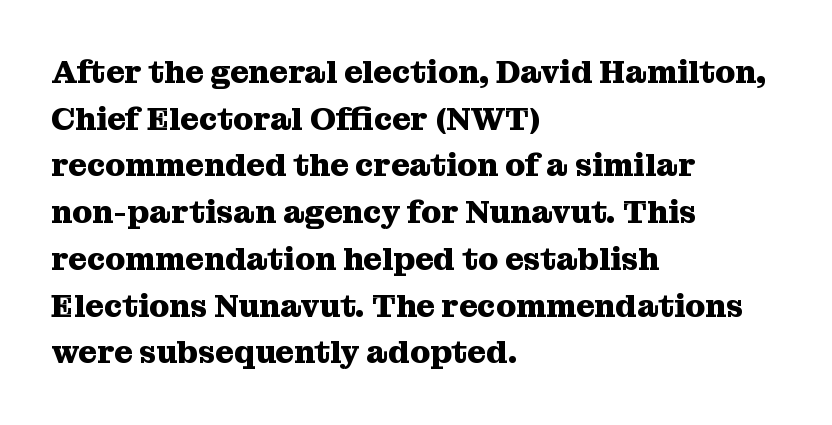
Q: Is the text bold? A: Yes.
Q: Is the text italic (slanted)? A: No, it is upright.
Q: Is the typeface a serif or a sans-serif typeface? A: Serif.
Q: Is the text underlined? A: No.
Q: How is the paragraph aligned? A: Left-aligned.
Q: Is the spacing between letters normal or unusually wide? A: Normal.
Q: Is the spacing between lines tight, normal or loose? A: Normal.
Q: Width (condensed, normal, or wide)? A: Normal.
Q: Stroke contrast? A: Medium.
Q: x-height? A: Medium.
Q: Monospaced? A: No.
